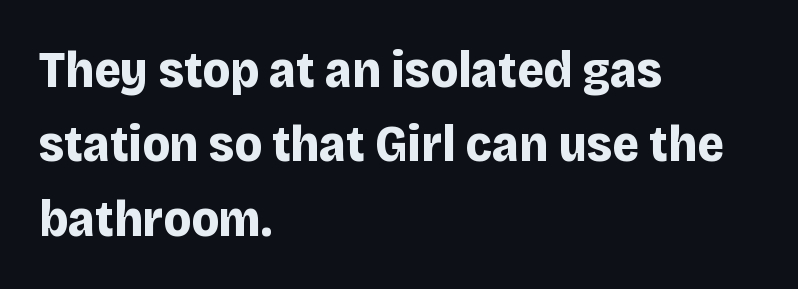
Q: Is the text bold? A: Yes.
Q: Is the text italic (slanted)? A: No, it is upright.
Q: Is the typeface a serif or a sans-serif typeface? A: Sans-serif.
Q: Is the text underlined? A: No.
Q: How is the paragraph aligned? A: Left-aligned.
Q: Is the spacing between letters normal or unusually wide? A: Normal.
Q: Is the spacing between lines tight, normal or loose? A: Normal.
Q: Width (condensed, normal, or wide)? A: Normal.
Q: Stroke contrast? A: Low.
Q: x-height? A: Large.
Q: Monospaced? A: No.
